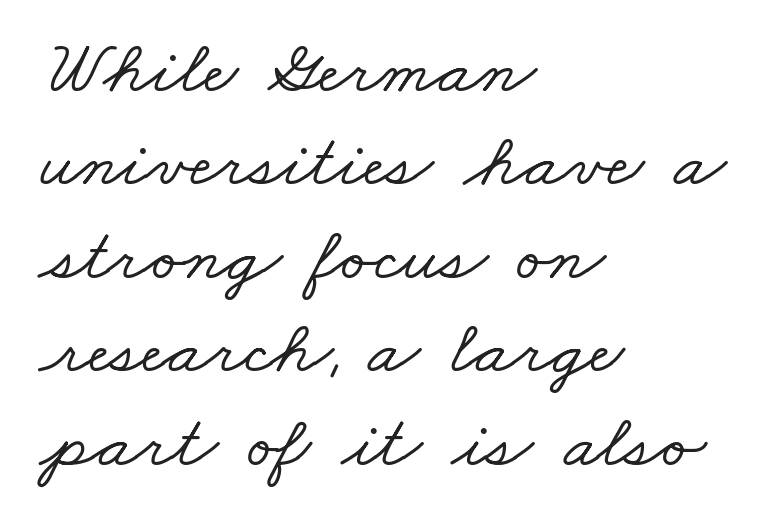
The image shows 76 px wide serif type; set left-aligned, line spacing 1.23x, normal letter spacing, not underlined; low stroke contrast and a small x-height.
